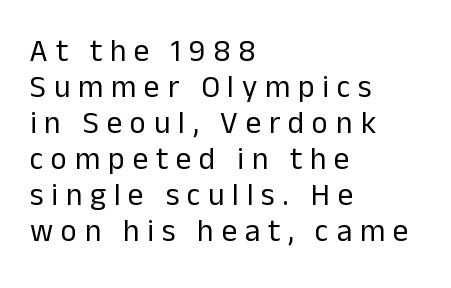
The image shows 31 px regular-weight sans-serif type, upright; set left-aligned, line spacing 1.16x, unusually wide letter spacing (+0.25 em), not underlined; low stroke contrast and a medium x-height.
